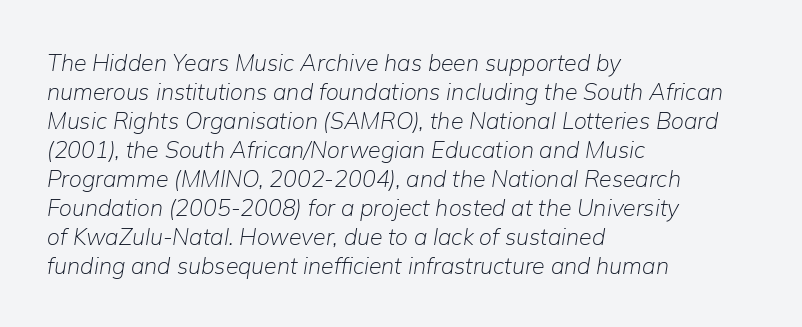
The image shows 23 px text type, italic (leaning right); set left-aligned, normal line spacing (1.26x), normal letter spacing, not underlined.
